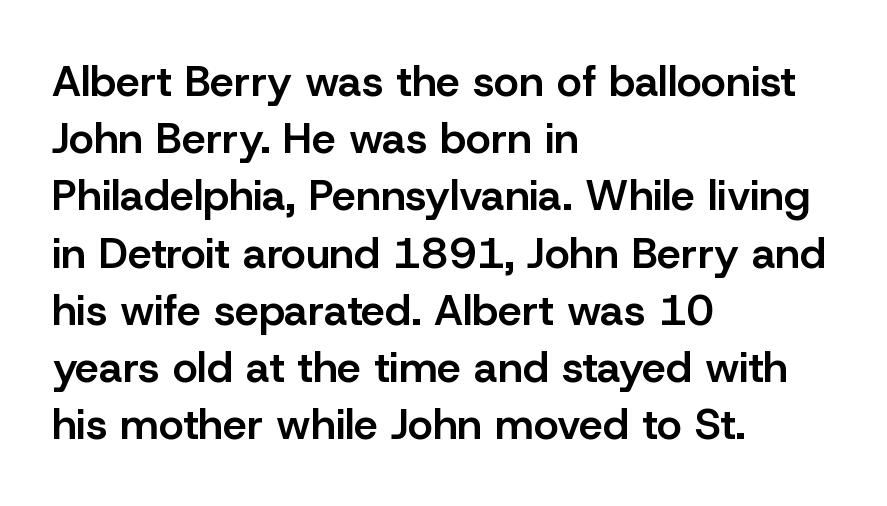
{"serif": "no", "italic": "no", "bold": "semi", "weight": "semibold", "width": "normal", "stroke_contrast": "low", "x_height": "medium", "monospaced": "no", "underline": "no", "align": "left", "line_spacing": "normal", "line_spacing_ratio": 1.33, "letter_spacing": "normal", "letter_spacing_em": 0.0, "glyph_px": 43}
